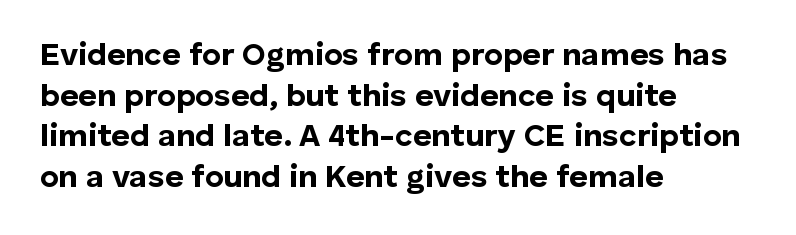
Q: Is the text bold? A: Yes.
Q: Is the text italic (slanted)? A: No, it is upright.
Q: Is the typeface a serif or a sans-serif typeface? A: Sans-serif.
Q: Is the text underlined? A: No.
Q: How is the paragraph aligned? A: Left-aligned.
Q: Is the spacing between letters normal or unusually wide? A: Normal.
Q: Is the spacing between lines tight, normal or loose? A: Normal.
Q: Width (condensed, normal, or wide)? A: Normal.
Q: Stroke contrast? A: Low.
Q: x-height? A: Medium.
Q: Monospaced? A: No.
